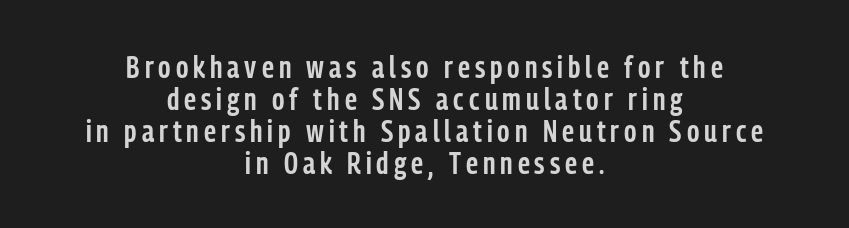
Each letter's strokes conclude bluntly, with no projecting serifs. Typesetter's note: demi weight, one step under bold. The words here are not underlined. Is this a fixed-width face? No — the glyphs have proportional, varying widths. You could barely slide anything between these rows.
